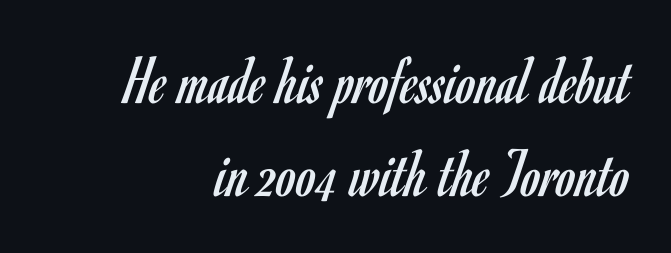
Q: Is the text bold? A: No.
Q: Is the text italic (slanted)? A: Yes.
Q: Is the typeface a serif or a sans-serif typeface? A: Sans-serif.
Q: Is the text underlined? A: No.
Q: Is the spacing between letters normal or unusually wide? A: Normal.
Q: Is the spacing between lines tight, normal or loose? A: Normal.
Q: Width (condensed, normal, or wide)? A: Condensed.
Q: Stroke contrast? A: Low.
Q: x-height? A: Small.
Q: Monospaced? A: No.
